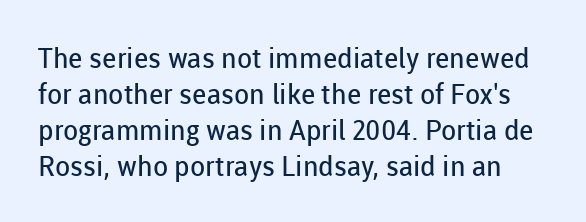
{"serif": "no", "italic": "no", "bold": "no", "weight": "regular", "width": "normal", "stroke_contrast": "low", "x_height": "medium", "monospaced": "no", "underline": "no", "line_spacing": "normal", "line_spacing_ratio": 1.28, "letter_spacing": "normal", "letter_spacing_em": 0.0, "glyph_px": 28}
